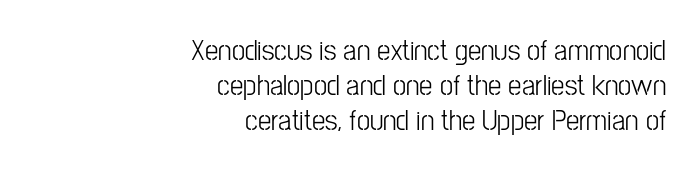
Q: Is the text bold? A: No.
Q: Is the text italic (slanted)? A: No, it is upright.
Q: Is the typeface a serif or a sans-serif typeface? A: Sans-serif.
Q: Is the text underlined? A: No.
Q: How is the paragraph aligned? A: Right-aligned.
Q: Is the spacing between letters normal or unusually wide? A: Normal.
Q: Width (condensed, normal, or wide)? A: Condensed.
Q: Stroke contrast? A: Low.
Q: x-height? A: Medium.
Q: Monospaced? A: No.
